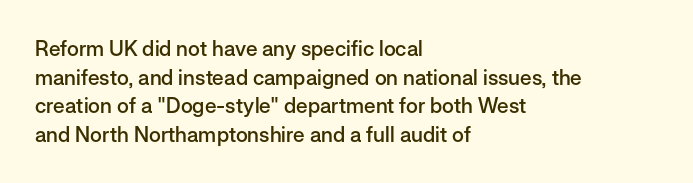
Q: Is the text bold? A: Semi-bold.
Q: Is the text italic (slanted)? A: No, it is upright.
Q: Is the text underlined? A: No.
Q: How is the paragraph aligned? A: Left-aligned.
Q: Is the spacing between letters normal or unusually wide? A: Normal.
Q: Is the spacing between lines tight, normal or loose? A: Normal.
